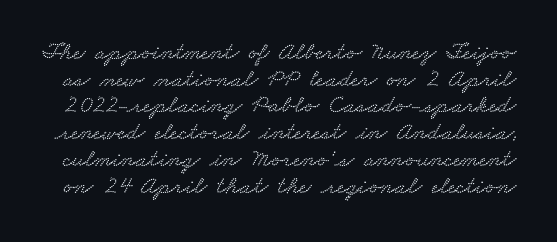
{"underline": "no", "line_spacing": "tight", "line_spacing_ratio": 1.07, "letter_spacing": "normal", "letter_spacing_em": 0.0, "glyph_px": 25}
